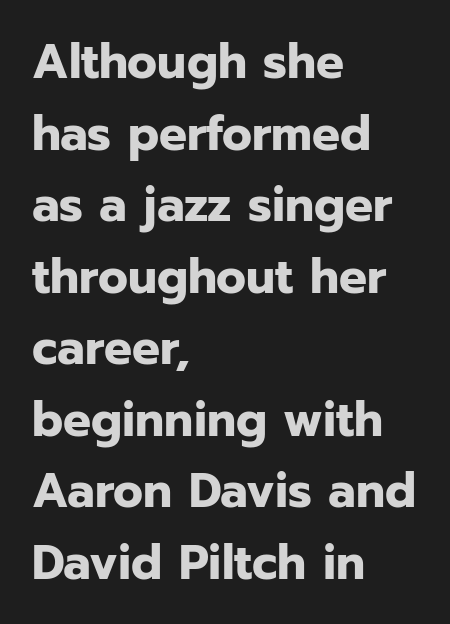
The image shows 49 px bold sans-serif type, upright; set left-aligned, normal line spacing (1.46x), normal letter spacing, not underlined; low stroke contrast and a medium x-height.
